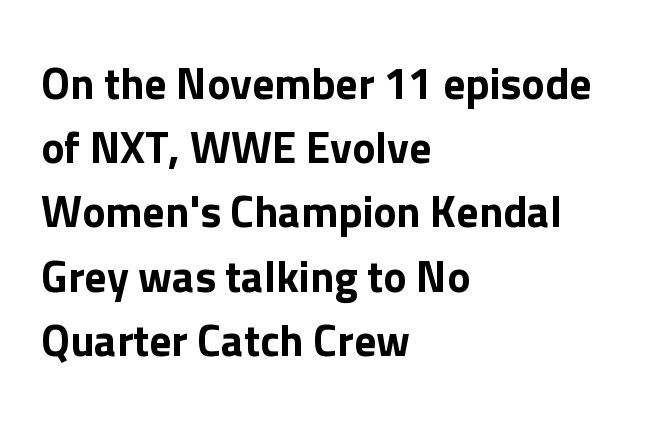
Honestly, there is no underline to notice here at all. Here the designer chose a conventional face with non-uniform glyph widths. One glance says typical: line gaps are just what's usual. What kind of face is this? One without serifs — a sans. The font's upright variant was chosen for this text. The paragraph shown leans on its left margin.
